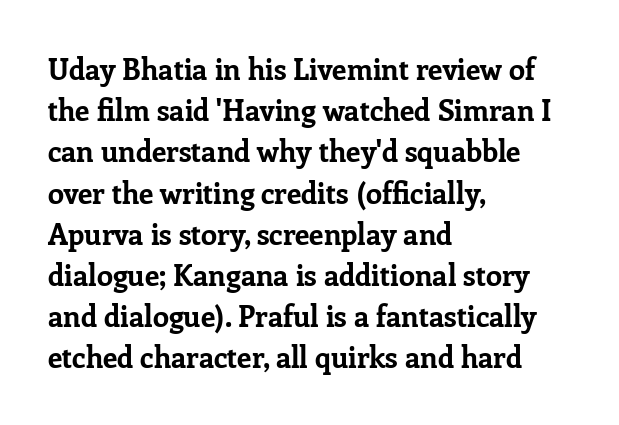
Q: Is the text bold? A: Yes.
Q: Is the text italic (slanted)? A: No, it is upright.
Q: Is the typeface a serif or a sans-serif typeface? A: Serif.
Q: Is the text underlined? A: No.
Q: How is the paragraph aligned? A: Left-aligned.
Q: Is the spacing between letters normal or unusually wide? A: Normal.
Q: Is the spacing between lines tight, normal or loose? A: Normal.
Q: Width (condensed, normal, or wide)? A: Normal.
Q: Stroke contrast? A: Low.
Q: x-height? A: Medium.
Q: Monospaced? A: No.
